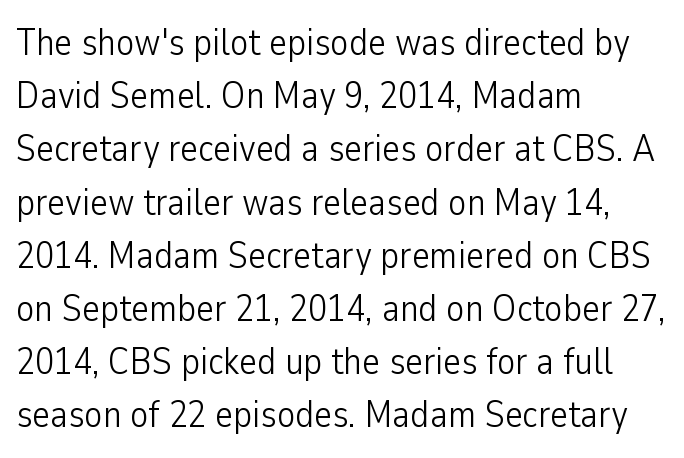
The image shows 38 px light, condensed sans-serif type, upright; set left-aligned, normal line spacing (1.4x), normal letter spacing, not underlined; low stroke contrast and a medium x-height.
